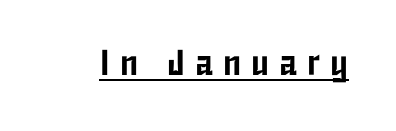
The tracking reads as deliberately expanded to a designer's eye. Beneath each row of characters lies a ruled line. Think of a printed novel: that variable character pitch is what you see here. The lettering holds an erect, upright posture throughout. You can tell from the bare stems that sans-serif type was used.
